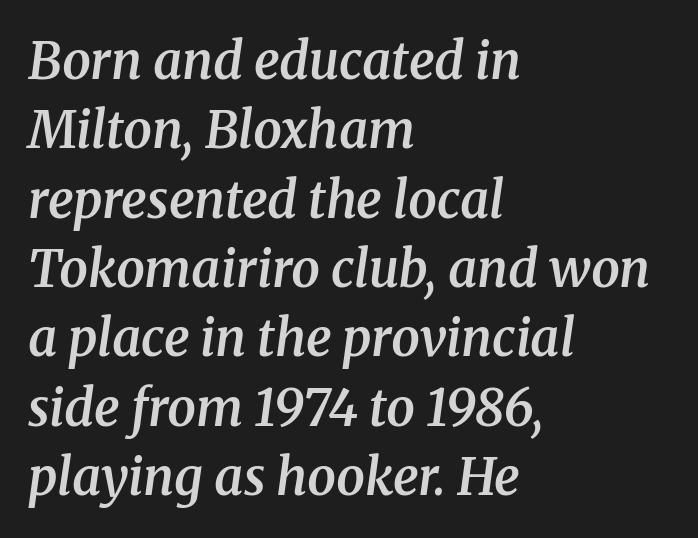
{"serif": "yes", "italic": "yes", "lean": "right", "slant_degrees": 8, "bold": "semi", "weight": "semibold", "width": "normal", "stroke_contrast": "medium", "x_height": "medium", "monospaced": "no", "underline": "no", "align": "left", "line_spacing": "normal", "line_spacing_ratio": 1.36, "letter_spacing": "normal", "letter_spacing_em": 0.0, "glyph_px": 51}
